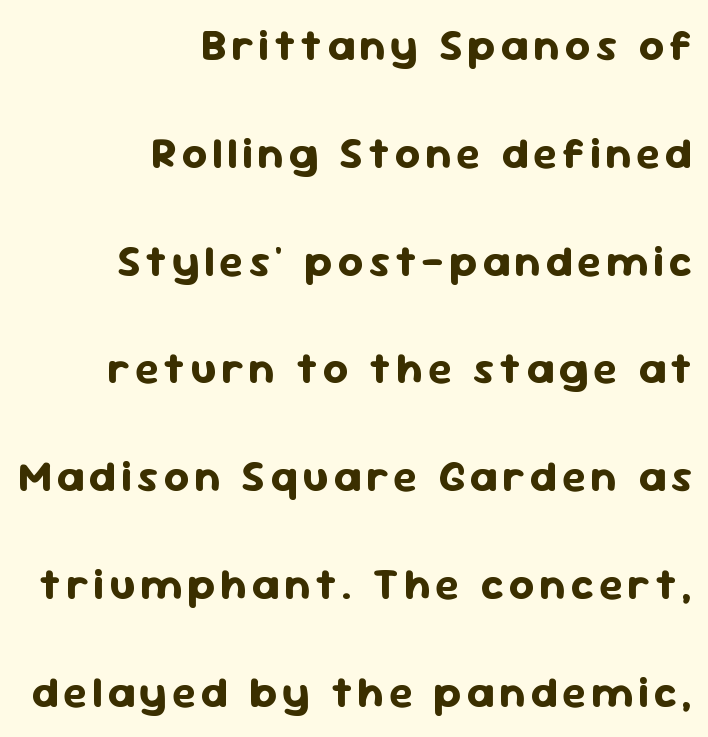
The face used here is proportionally spaced, like ordinary book or web type. The axis of the letterforms is exactly vertical. Descenders hang freely into open space. The designer dialed line spacing up above the default.
